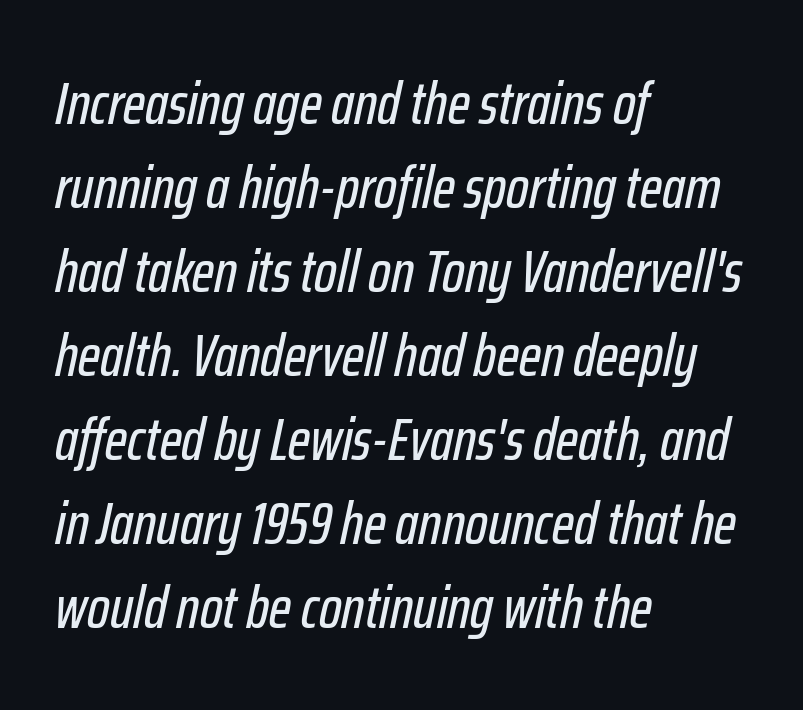
The image shows 60 px condensed type, italic (leaning right); set left-aligned, normal line spacing (1.4x), normal letter spacing, not underlined; low stroke contrast and a medium x-height.
